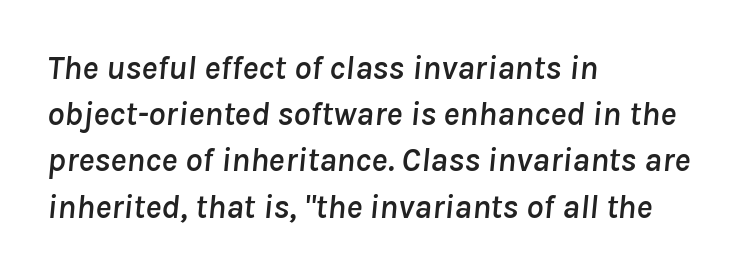
{"italic": "yes", "lean": "right", "slant_degrees": 8, "width": "normal", "stroke_contrast": "low", "x_height": "medium", "monospaced": "no", "underline": "no", "align": "left", "line_spacing": "normal", "line_spacing_ratio": 1.36, "letter_spacing": "normal", "letter_spacing_em": 0.0, "glyph_px": 34}
